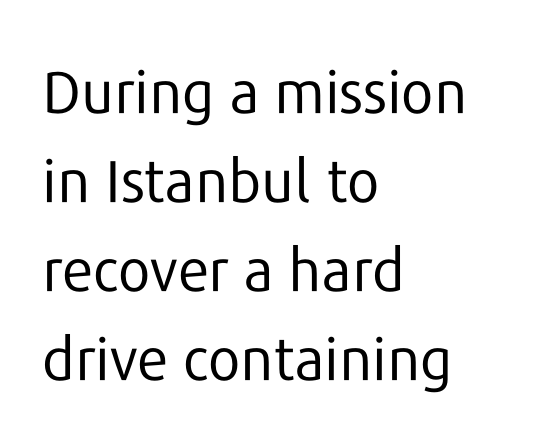
Q: Is the text bold? A: No.
Q: Is the text italic (slanted)? A: No, it is upright.
Q: Is the typeface a serif or a sans-serif typeface? A: Sans-serif.
Q: Is the text underlined? A: No.
Q: How is the paragraph aligned? A: Left-aligned.
Q: Is the spacing between letters normal or unusually wide? A: Normal.
Q: Is the spacing between lines tight, normal or loose? A: Normal.
Q: Width (condensed, normal, or wide)? A: Normal.
Q: Stroke contrast? A: Low.
Q: x-height? A: Medium.
Q: Monospaced? A: No.
